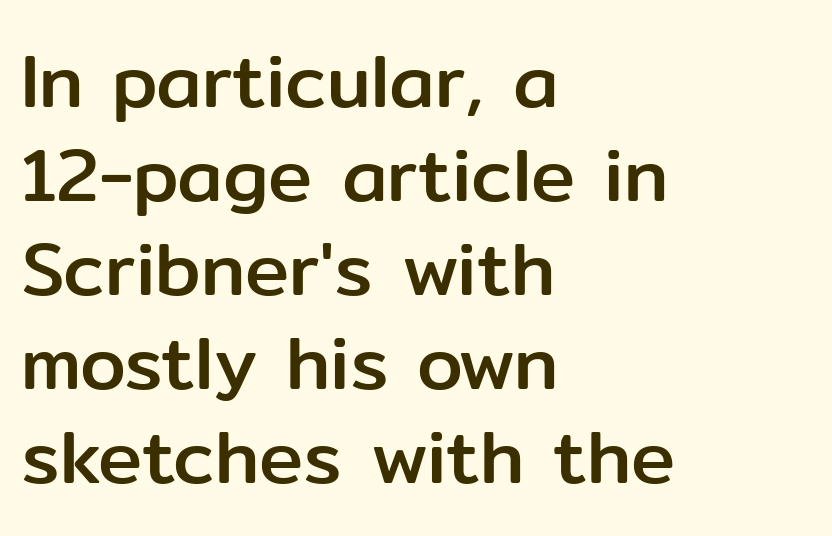
Q: Is the text italic (slanted)? A: No, it is upright.
Q: Is the typeface a serif or a sans-serif typeface? A: Sans-serif.
Q: Is the text underlined? A: No.
Q: How is the paragraph aligned? A: Left-aligned.
Q: Is the spacing between letters normal or unusually wide? A: Normal.
Q: Is the spacing between lines tight, normal or loose? A: Normal.
Q: Width (condensed, normal, or wide)? A: Normal.
Q: Stroke contrast? A: Low.
Q: x-height? A: Medium.
Q: Monospaced? A: No.
